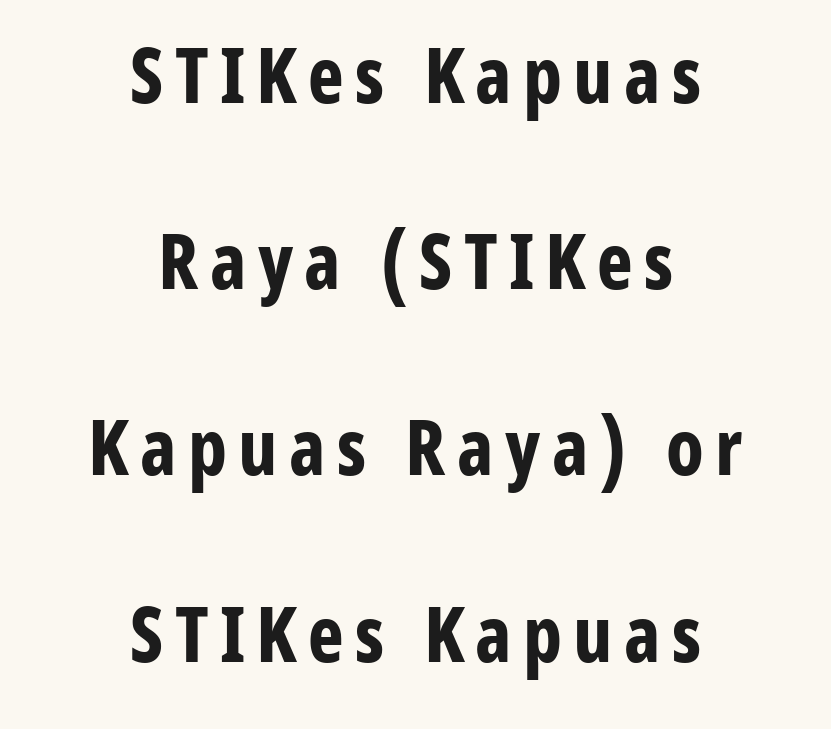
Widely set lines give the paragraph a tall, airy silhouette. Anything drawn beneath the words? Only blank space. Spacing verdict: proportional, widths tailored to each character. This sample uses an upright cut, with every glyph sitting square on the baseline. Typographically, this falls in the sans-serif category.
